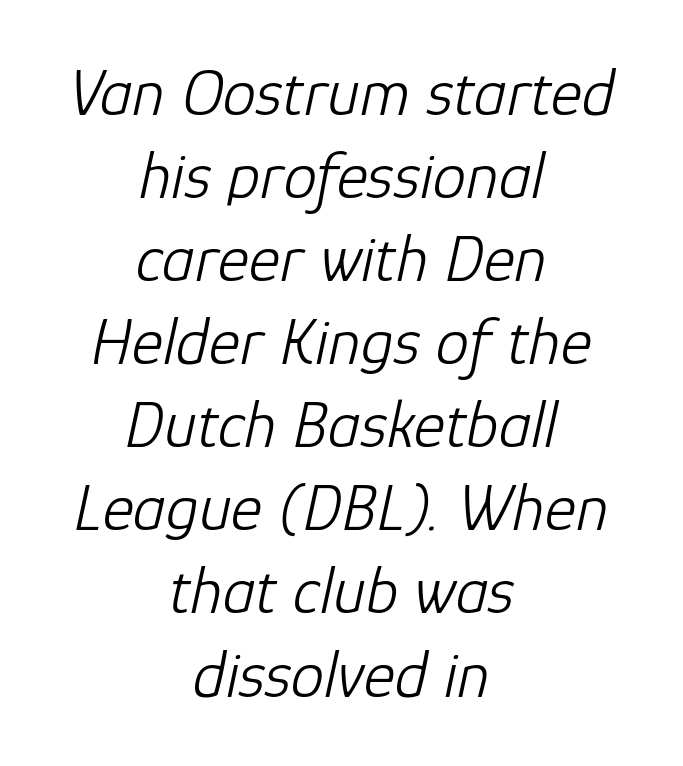
{"italic": "yes", "lean": "right", "slant_degrees": 12, "bold": "no", "weight": "light", "width": "normal", "stroke_contrast": "low", "x_height": "medium", "monospaced": "no", "underline": "no", "align": "center", "line_spacing_ratio": 1.24, "letter_spacing": "normal", "letter_spacing_em": 0.0, "glyph_px": 67}
